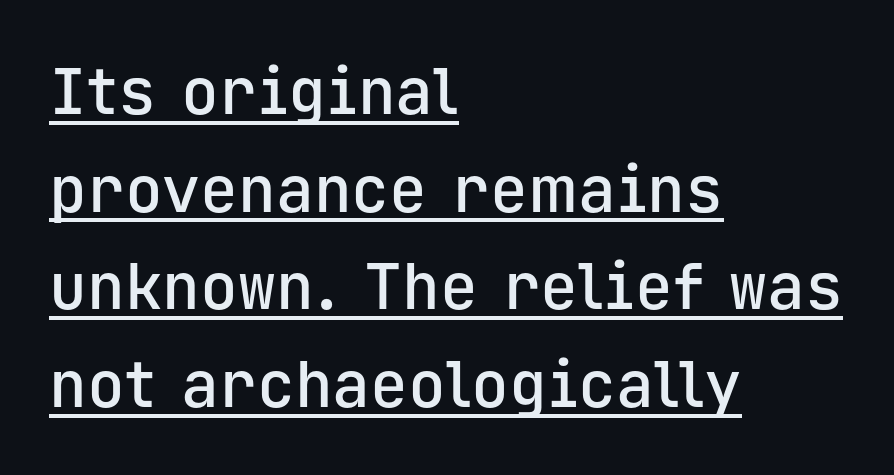
{"serif": "no", "italic": "no", "bold": "semi", "weight": "semibold", "width": "normal", "stroke_contrast": "low", "x_height": "medium", "monospaced": "yes", "underline": "yes", "align": "left", "line_spacing": "normal", "line_spacing_ratio": 1.55, "letter_spacing": "normal", "letter_spacing_em": 0.0, "glyph_px": 63}
